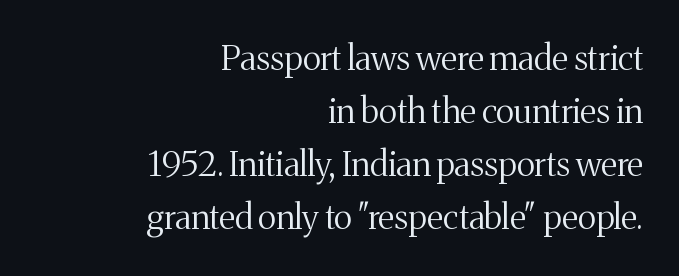
Q: Is the text bold? A: No.
Q: Is the text italic (slanted)? A: No, it is upright.
Q: Is the typeface a serif or a sans-serif typeface? A: Serif.
Q: Is the text underlined? A: No.
Q: How is the paragraph aligned? A: Right-aligned.
Q: Is the spacing between letters normal or unusually wide? A: Normal.
Q: Is the spacing between lines tight, normal or loose? A: Normal.
Q: Width (condensed, normal, or wide)? A: Normal.
Q: Stroke contrast? A: Medium.
Q: x-height? A: Medium.
Q: Monospaced? A: No.
